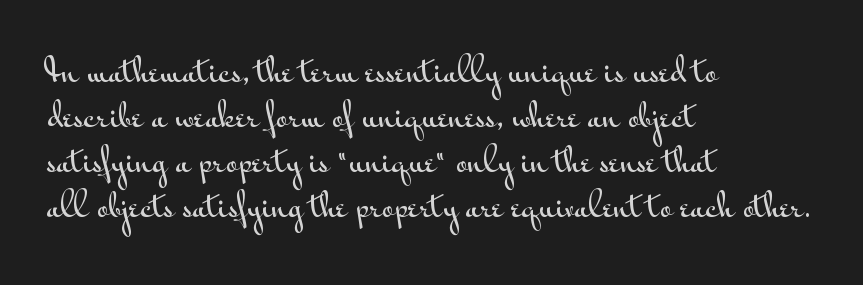
Tracking here is standard; glyphs follow each other at the usual distance. The typeface chosen for these lines omits serifs. Horizontal alignment here is leftward, the default for most running prose.
